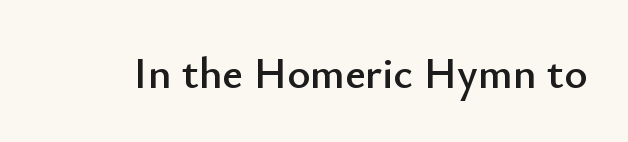
{"serif": "no", "italic": "no", "width": "normal", "stroke_contrast": "low", "x_height": "small", "monospaced": "no", "underline": "no", "letter_spacing": "normal", "letter_spacing_em": 0.0, "glyph_px": 44}
